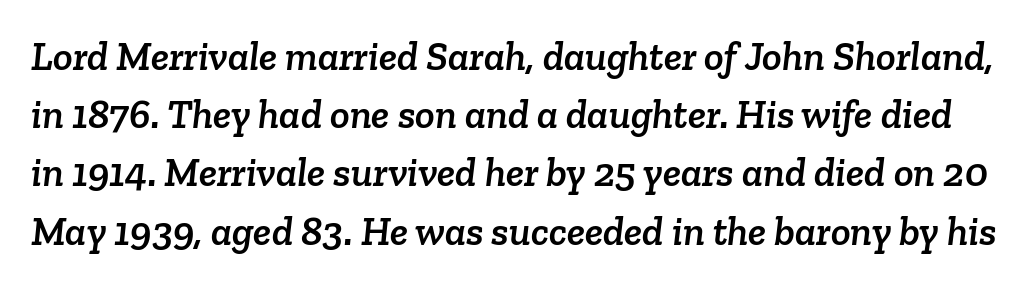
{"serif": "yes", "width": "normal", "stroke_contrast": "low", "x_height": "medium", "monospaced": "no", "underline": "no", "line_spacing": "normal", "line_spacing_ratio": 1.42, "letter_spacing": "normal", "letter_spacing_em": 0.0, "glyph_px": 41}
